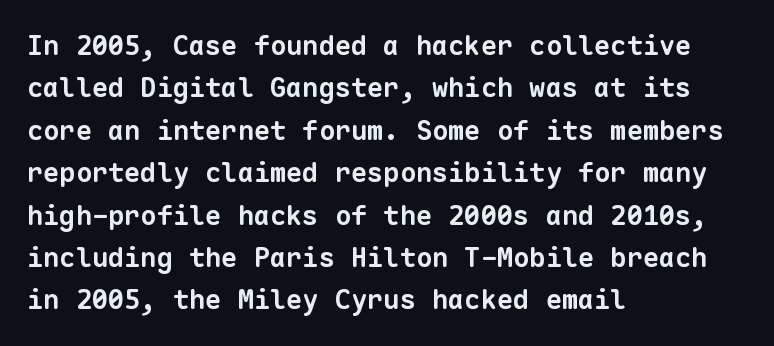
Q: Is the text bold? A: Yes.
Q: Is the text underlined? A: No.
Q: How is the paragraph aligned? A: Left-aligned.
Q: Is the spacing between letters normal or unusually wide? A: Normal.
Q: Is the spacing between lines tight, normal or loose? A: Normal.
